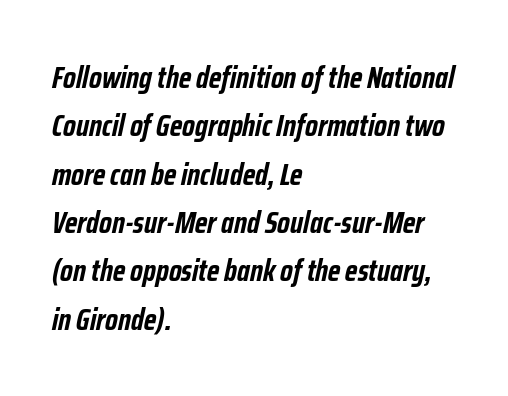
The image shows 31 px semibold, condensed type, italic (leaning right); set left-aligned, normal line spacing (1.56x), normal letter spacing, not underlined; low stroke contrast and a medium x-height.
